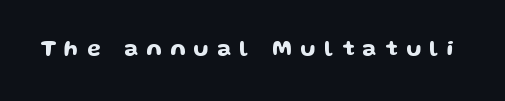
The specimen reads as upright at a glance. Characters follow at a spacing far wider than the type designer built in. The foot of each line stays bare and open.
